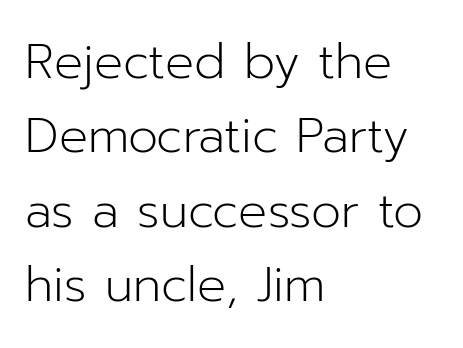
{"serif": "no", "italic": "no", "bold": "no", "weight": "light", "width": "normal", "stroke_contrast": "low", "x_height": "medium", "monospaced": "no", "underline": "no", "align": "left", "line_spacing": "normal", "line_spacing_ratio": 1.55, "letter_spacing": "normal", "letter_spacing_em": 0.0, "glyph_px": 48}
